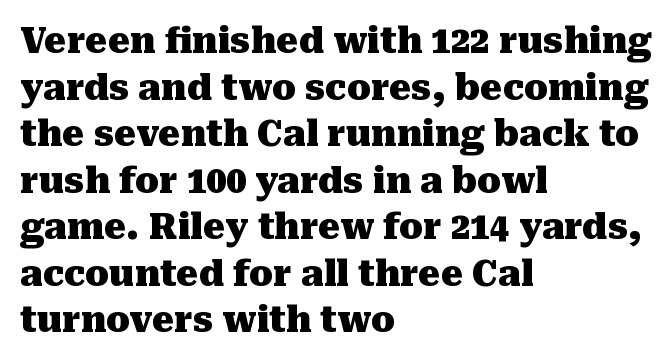
Look at the bottom of the vertical strokes: they flare into serifs here. Ordinary non-slanted type is in use. Stroke thickness is high; the sample reads as a true bold. Default kerning and tracking; the words read as compact shapes. Here the designer chose a conventional face with non-uniform glyph widths. Unmarked baselines from the first word to the last.
